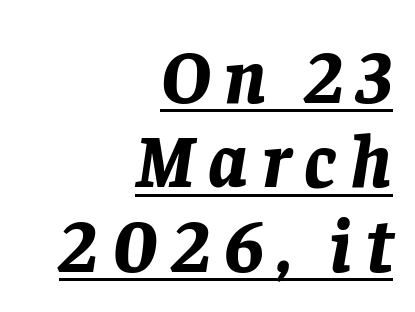
Summary of weight: heavy, a full bold. This block would grow much taller if given ordinary leading; it's compressed now. Compared with ordinary roman type, these characters are visibly tilted. Quick note: underline on. Do the characters align in a grid? No, the font is proportional. This sample is right-justified, so line beginnings fall wherever the words allow.
